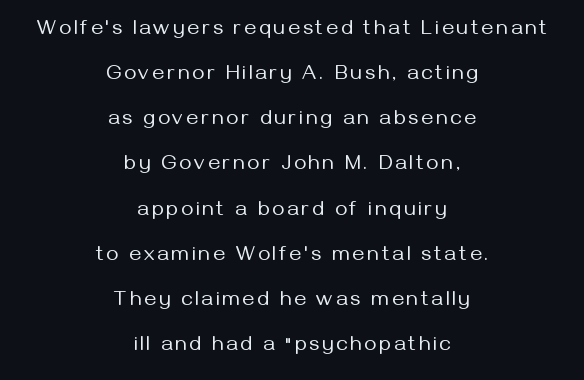
Q: Is the text bold? A: No.
Q: Is the text italic (slanted)? A: No, it is upright.
Q: Is the text underlined? A: No.
Q: How is the paragraph aligned? A: Centered.
Q: Is the spacing between lines tight, normal or loose? A: Loose.
